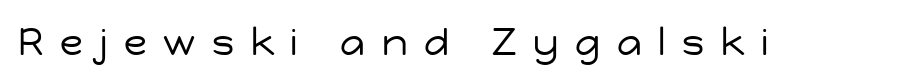
Q: Is the text bold? A: No.
Q: Is the text italic (slanted)? A: No, it is upright.
Q: Is the typeface a serif or a sans-serif typeface? A: Sans-serif.
Q: Is the text underlined? A: No.
Q: Is the spacing between letters normal or unusually wide? A: Unusually wide.
Q: Width (condensed, normal, or wide)? A: Normal.
Q: Stroke contrast? A: Low.
Q: x-height? A: Medium.
Q: Monospaced? A: No.
